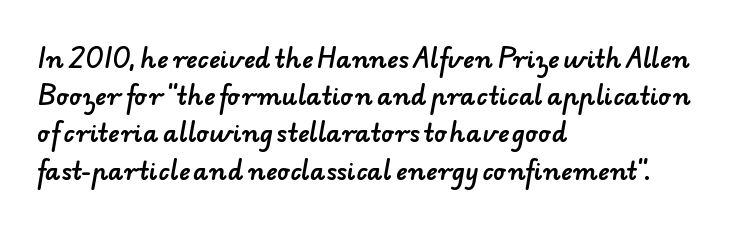
The image shows 24 px text type; set left-aligned, normal line spacing (1.55x), normal letter spacing, not underlined.
